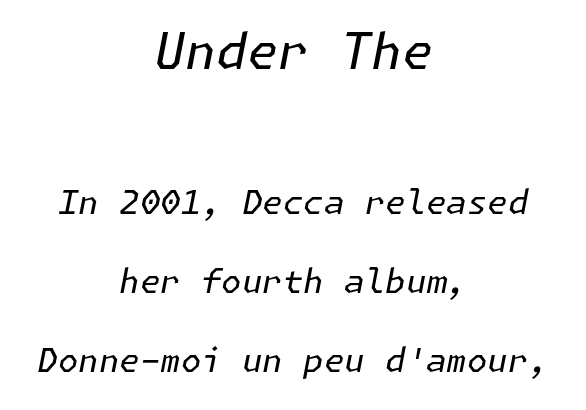
The image shows 50 px regular-weight type, italic (leaning right); set centered, loose line spacing (2.39x), normal letter spacing, not underlined; the first (top) block is 1.52x larger; low stroke contrast and a medium x-height.
